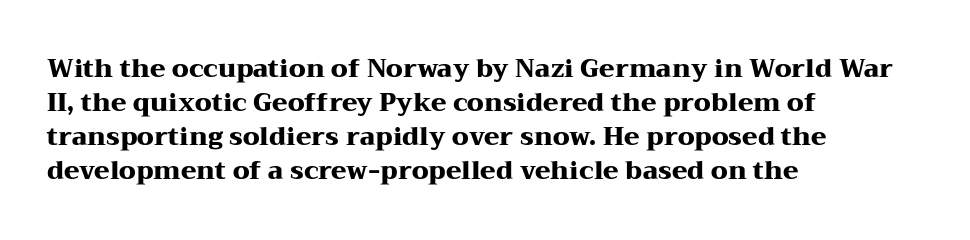
Q: Is the text bold? A: Yes.
Q: Is the text italic (slanted)? A: No, it is upright.
Q: Is the text underlined? A: No.
Q: How is the paragraph aligned? A: Left-aligned.
Q: Is the spacing between letters normal or unusually wide? A: Normal.
Q: Is the spacing between lines tight, normal or loose? A: Normal.
